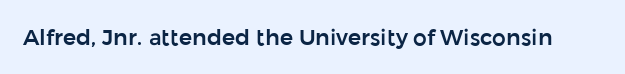
Tall strokes in this sample are plumb rather than angled. Short note: letters normally spaced. Lines of text with bare space underneath.
